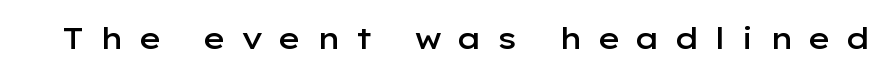
How heavy is the stroke? Medium-heavy — a semibold, shy of bold. The space directly below the letters is spotless. These lines are rendered in a variable-pitch font. The letters stand straight up with perfectly vertical stems.
